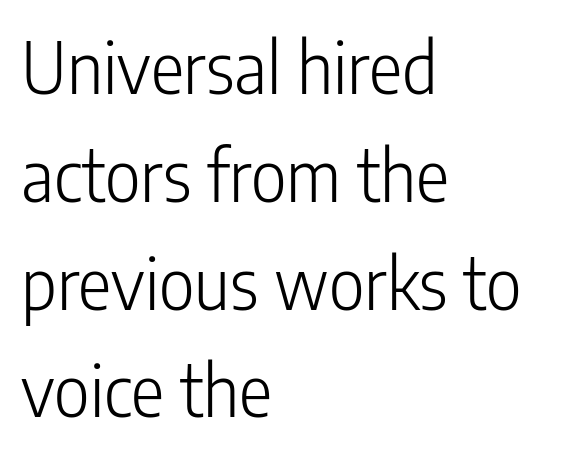
The image shows 70 px light, condensed sans-serif type, upright; set left-aligned, normal line spacing (1.54x), normal letter spacing, not underlined; low stroke contrast and a medium x-height.
